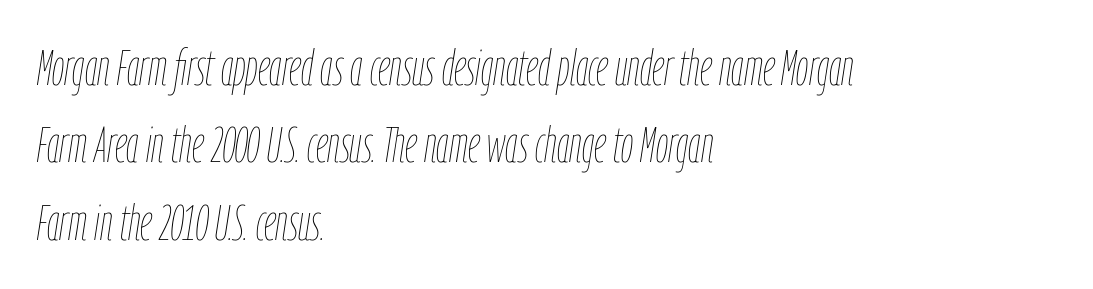
{"italic": "yes", "lean": "right", "slant_degrees": 9, "bold": "no", "weight": "thin", "width": "condensed", "stroke_contrast": "low", "x_height": "medium", "monospaced": "no", "underline": "no", "align": "left", "line_spacing": "normal", "line_spacing_ratio": 1.58, "letter_spacing": "normal", "letter_spacing_em": 0.0, "glyph_px": 49}
